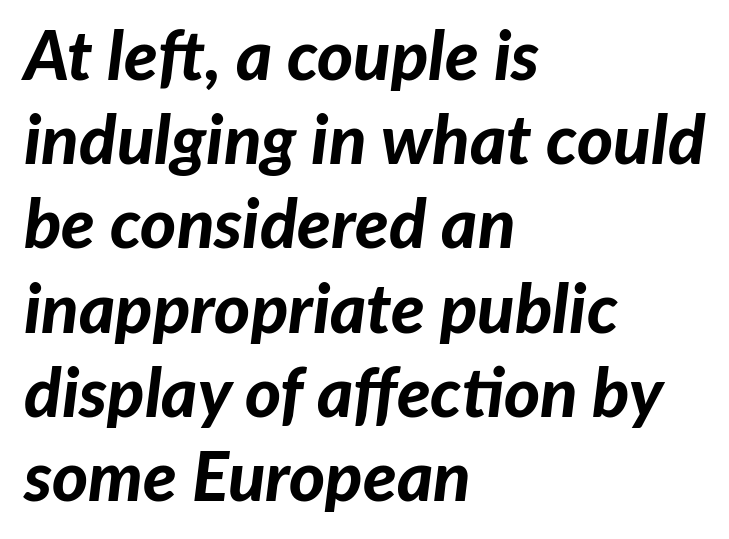
Q: Is the text bold? A: Yes.
Q: Is the text italic (slanted)? A: Yes, it leans right by about 7 degrees.
Q: Is the text underlined? A: No.
Q: How is the paragraph aligned? A: Left-aligned.
Q: Is the spacing between letters normal or unusually wide? A: Normal.
Q: Width (condensed, normal, or wide)? A: Normal.
Q: Stroke contrast? A: Low.
Q: x-height? A: Medium.
Q: Monospaced? A: No.
